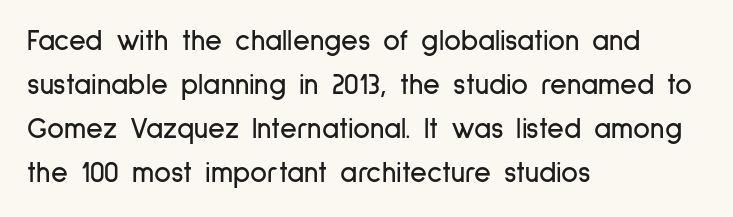
Q: Is the text italic (slanted)? A: No, it is upright.
Q: Is the typeface a serif or a sans-serif typeface? A: Sans-serif.
Q: Is the text underlined? A: No.
Q: How is the paragraph aligned? A: Left-aligned.
Q: Is the spacing between letters normal or unusually wide? A: Normal.
Q: Is the spacing between lines tight, normal or loose? A: Normal.
Q: Width (condensed, normal, or wide)? A: Condensed.
Q: Stroke contrast? A: Low.
Q: x-height? A: Medium.
Q: Monospaced? A: No.
